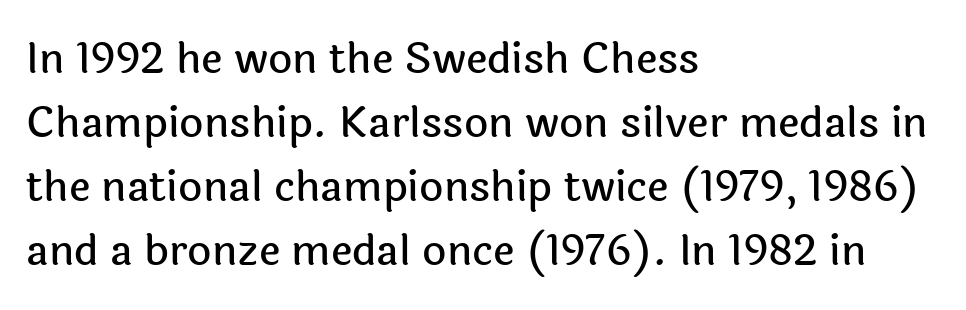
If you measured baseline to baseline, you'd find a middling distance. Type without underlining. Unlike a traditional serif, this face leaves its strokes unadorned. Does the copy run flush right? No — it runs flush left.
